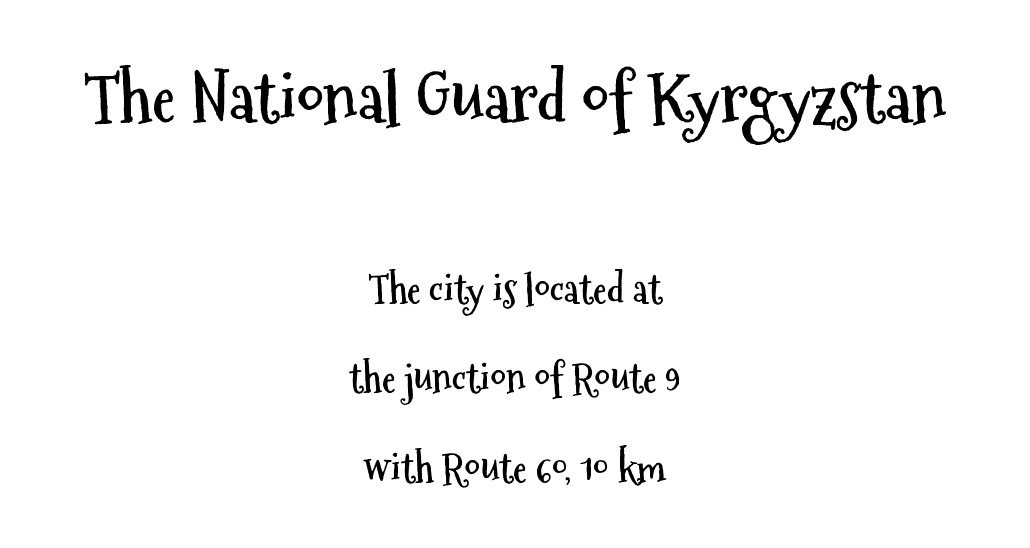
Q: Is the text bold? A: Yes.
Q: Is the text italic (slanted)? A: No, it is upright.
Q: Is the typeface a serif or a sans-serif typeface? A: Sans-serif.
Q: Is the text underlined? A: No.
Q: How is the paragraph aligned? A: Centered.
Q: Is the spacing between letters normal or unusually wide? A: Normal.
Q: Is the spacing between lines tight, normal or loose? A: Loose.
Q: Which block of text is set in a larger size, the first (top) or the second (bottom)? A: The first (top) one.
Q: Width (condensed, normal, or wide)? A: Condensed.
Q: Stroke contrast? A: Medium.
Q: x-height? A: Medium.
Q: Monospaced? A: No.
